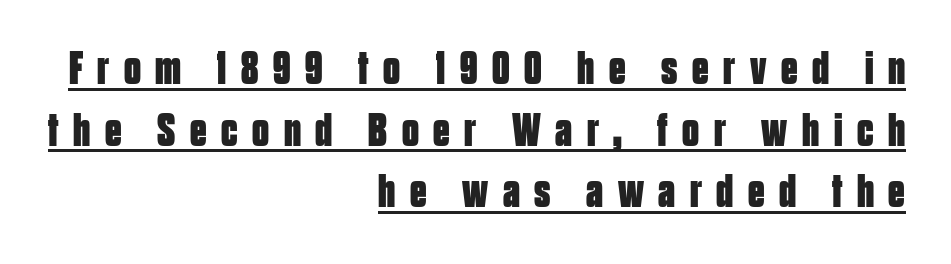
The image shows 47 px bold, condensed sans-serif type, upright; set right-aligned, normal line spacing (1.31x), unusually wide letter spacing (+0.31 em), underlined; low stroke contrast and a large x-height.
